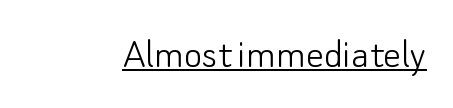
The image shows 44 px light sans-serif type, upright; set normal letter spacing, underlined; low stroke contrast and a small x-height.
